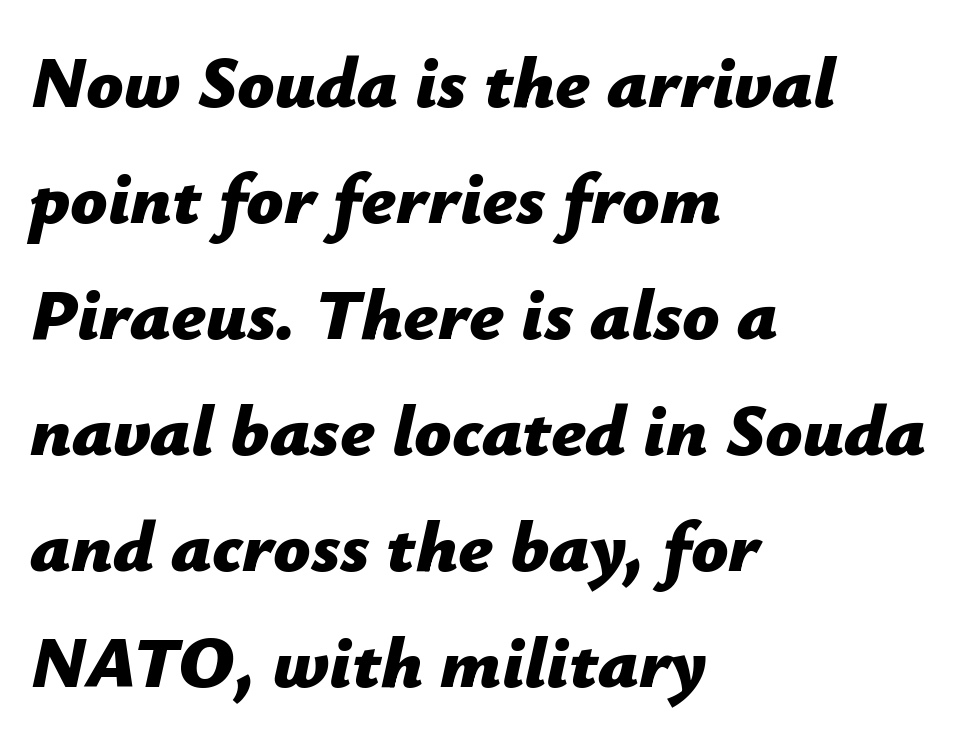
The image shows 73 px bold type, italic (leaning right); set left-aligned, normal line spacing (1.59x), normal letter spacing, not underlined; low stroke contrast and a medium x-height.
